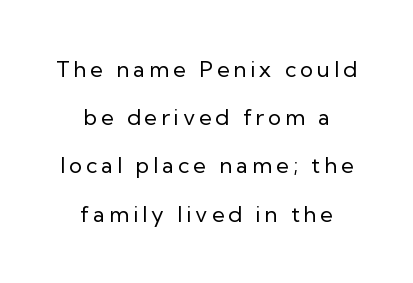
Neither beginnings nor endings align; midpoints do. Is the stroke heavy? The answer is a plain regular-or-lighter. Descenders hang freely into open space. You could fit nearly another row in the gap between these rows. Rendered with straight, roman letterforms.
